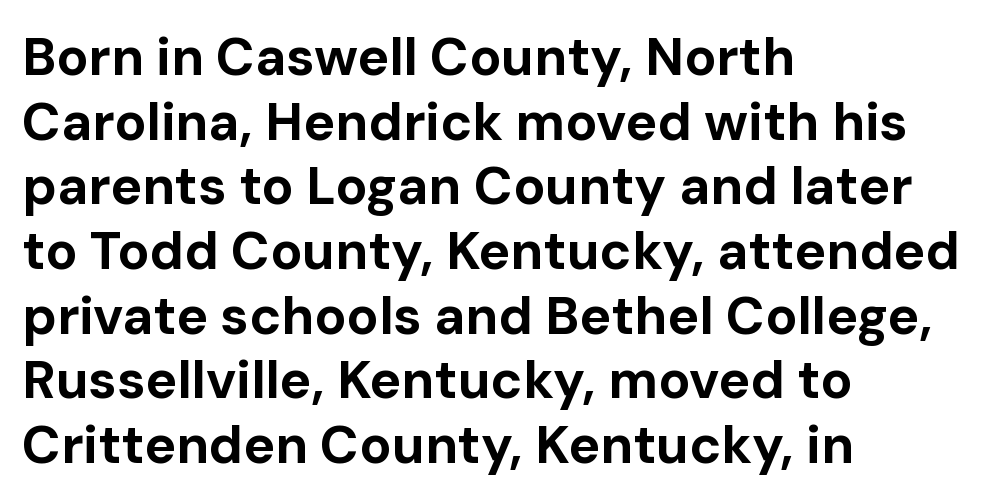
{"serif": "no", "italic": "no", "bold": "yes", "weight": "bold", "width": "normal", "stroke_contrast": "low", "x_height": "medium", "monospaced": "no", "underline": "no", "align": "left", "line_spacing_ratio": 1.22, "letter_spacing": "normal", "letter_spacing_em": 0.0, "glyph_px": 53}
